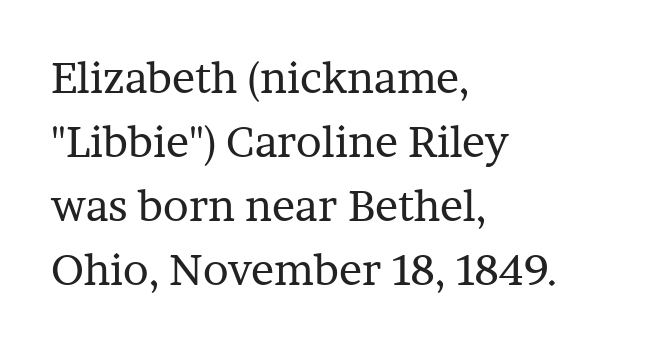
The axis of the letterforms is exactly vertical. Vertical spacing — default. A light-to-regular cut is what we see here. The passage shown is not underscored anywhere. The passage shown is typed in a proportional face where columns would drift. The paragraph has a hard left edge and a soft right edge.
